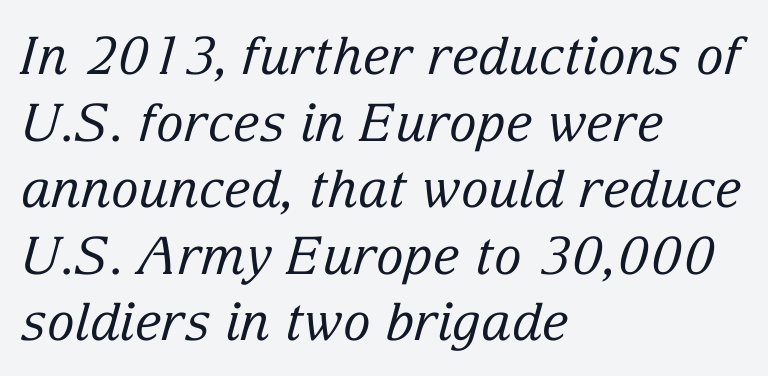
Q: Is the text bold? A: No.
Q: Is the text italic (slanted)? A: Yes, it leans right by about 15 degrees.
Q: Is the typeface a serif or a sans-serif typeface? A: Serif.
Q: Is the text underlined? A: No.
Q: How is the paragraph aligned? A: Left-aligned.
Q: Is the spacing between letters normal or unusually wide? A: Normal.
Q: Is the spacing between lines tight, normal or loose? A: Normal.
Q: Width (condensed, normal, or wide)? A: Normal.
Q: Stroke contrast? A: Low.
Q: x-height? A: Medium.
Q: Monospaced? A: No.
